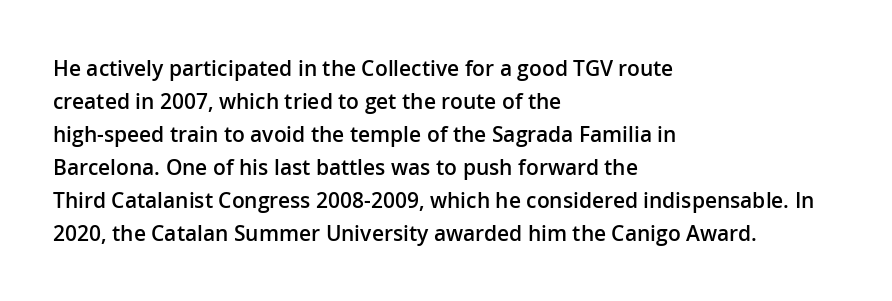
The image shows 21 px text type, upright; set left-aligned, normal line spacing (1.57x), normal letter spacing, not underlined.
